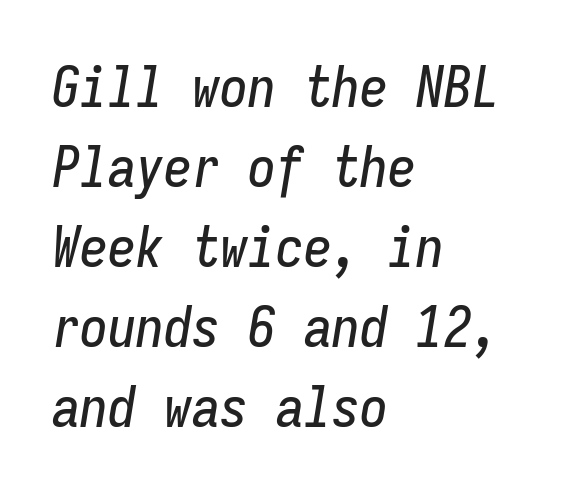
Q: Is the text italic (slanted)? A: Yes, it leans right by about 9 degrees.
Q: Is the text underlined? A: No.
Q: How is the paragraph aligned? A: Left-aligned.
Q: Is the spacing between letters normal or unusually wide? A: Normal.
Q: Is the spacing between lines tight, normal or loose? A: Normal.
Q: Width (condensed, normal, or wide)? A: Condensed.
Q: Stroke contrast? A: Low.
Q: x-height? A: Medium.
Q: Monospaced? A: Yes.
